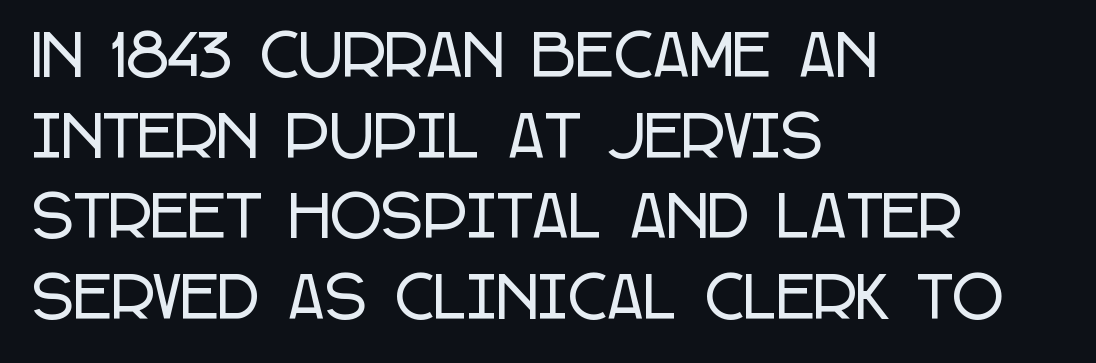
Q: Is the text italic (slanted)? A: No, it is upright.
Q: Is the typeface a serif or a sans-serif typeface? A: Sans-serif.
Q: Is the text underlined? A: No.
Q: How is the paragraph aligned? A: Left-aligned.
Q: Is the spacing between letters normal or unusually wide? A: Normal.
Q: Is the spacing between lines tight, normal or loose? A: Normal.
Q: Width (condensed, normal, or wide)? A: Condensed.
Q: Stroke contrast? A: Low.
Q: x-height? A: Large.
Q: Monospaced? A: No.
